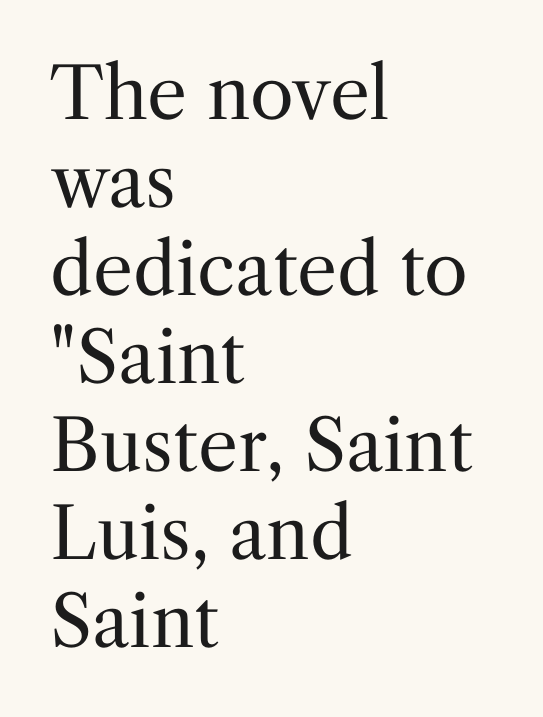
{"serif": "yes", "italic": "no", "bold": "no", "weight": "regular", "width": "normal", "stroke_contrast": "medium", "x_height": "medium", "monospaced": "no", "underline": "no", "align": "left", "line_spacing_ratio": 1.24, "letter_spacing": "normal", "letter_spacing_em": 0.0, "glyph_px": 71}
